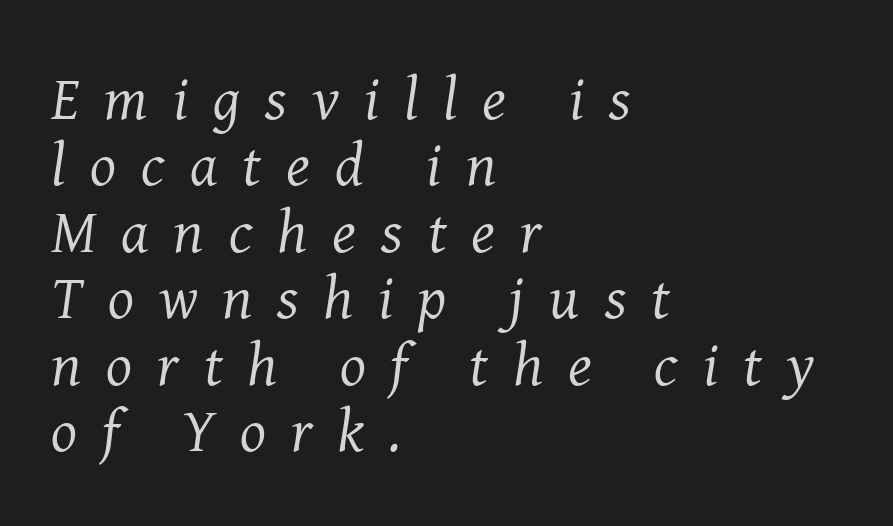
One-word summary of the alignment: left. Honestly, the letter spacing is so wide it's the main thing you notice. Lines of text with bare space underneath. Slant detected: the letters are inclined. Observe the serifs anchoring each vertical stroke in this sample. The rendering uses a small line-height, squeezing the rows.
